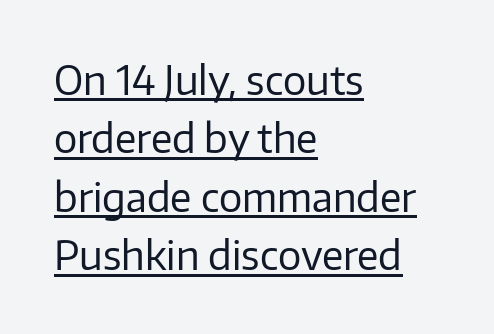
{"serif": "no", "italic": "no", "bold": "no", "weight": "regular", "width": "normal", "stroke_contrast": "low", "x_height": "medium", "monospaced": "no", "underline": "yes", "align": "left", "line_spacing": "normal", "line_spacing_ratio": 1.5, "letter_spacing": "normal", "letter_spacing_em": 0.0, "glyph_px": 39}
